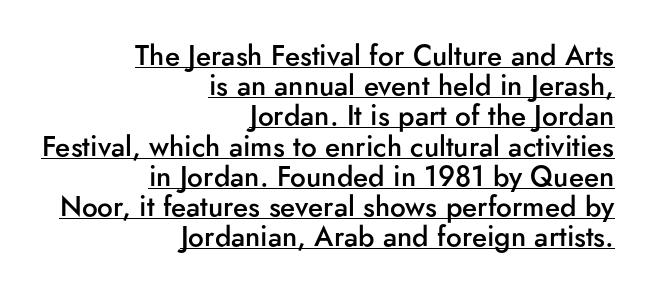
Q: Is the text bold? A: Semi-bold.
Q: Is the text italic (slanted)? A: No, it is upright.
Q: Is the typeface a serif or a sans-serif typeface? A: Sans-serif.
Q: Is the text underlined? A: Yes.
Q: How is the paragraph aligned? A: Right-aligned.
Q: Is the spacing between letters normal or unusually wide? A: Normal.
Q: Is the spacing between lines tight, normal or loose? A: Tight.
Q: Width (condensed, normal, or wide)? A: Normal.
Q: Stroke contrast? A: Low.
Q: x-height? A: Small.
Q: Monospaced? A: No.
